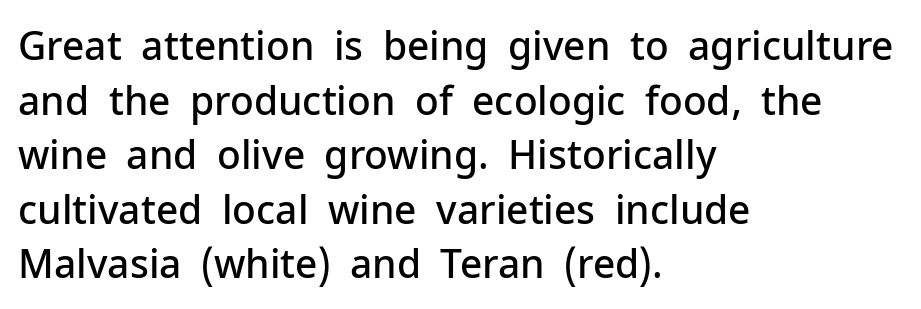
{"serif": "no", "italic": "no", "bold": "semi", "weight": "semibold", "width": "normal", "stroke_contrast": "low", "x_height": "medium", "monospaced": "no", "underline": "no", "align": "left", "line_spacing": "normal", "line_spacing_ratio": 1.4, "letter_spacing": "normal", "letter_spacing_em": 0.0, "glyph_px": 39}
